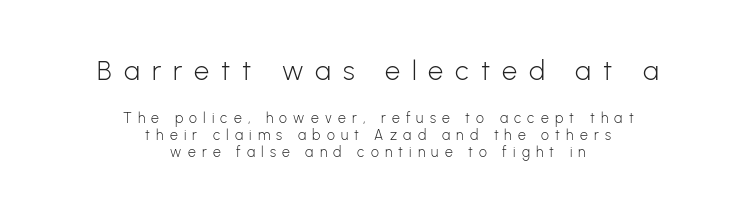
{"italic": "no", "bold": "no", "underline": "no", "align": "center", "line_spacing_ratio": 1.23, "letter_spacing": "wide", "letter_spacing_em": 0.44, "larger_block": "first", "size_ratio": 1.93, "glyph_px": 27}
